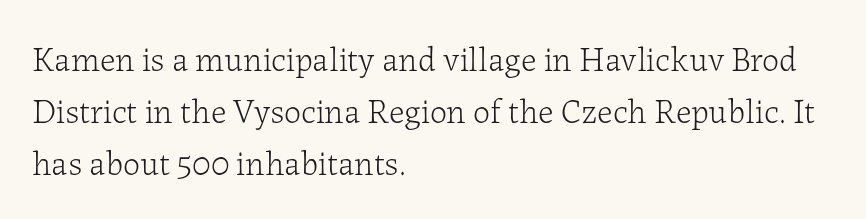
Q: Is the text bold? A: No.
Q: Is the text italic (slanted)? A: No, it is upright.
Q: Is the typeface a serif or a sans-serif typeface? A: Serif.
Q: Is the text underlined? A: No.
Q: How is the paragraph aligned? A: Left-aligned.
Q: Is the spacing between letters normal or unusually wide? A: Normal.
Q: Is the spacing between lines tight, normal or loose? A: Normal.
Q: Width (condensed, normal, or wide)? A: Normal.
Q: Stroke contrast? A: Low.
Q: x-height? A: Medium.
Q: Monospaced? A: No.
